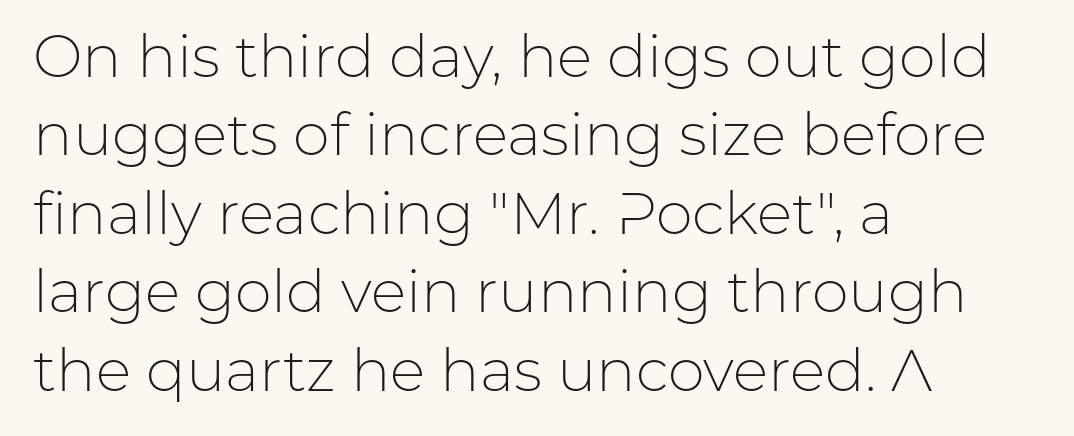
The image shows 59 px light sans-serif type, upright; set left-aligned, normal line spacing (1.33x), normal letter spacing, not underlined; low stroke contrast and a medium x-height.
